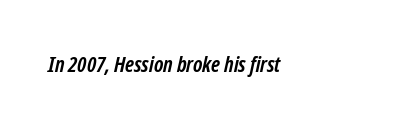
The image shows 22 px bold type; set normal letter spacing, not underlined.
